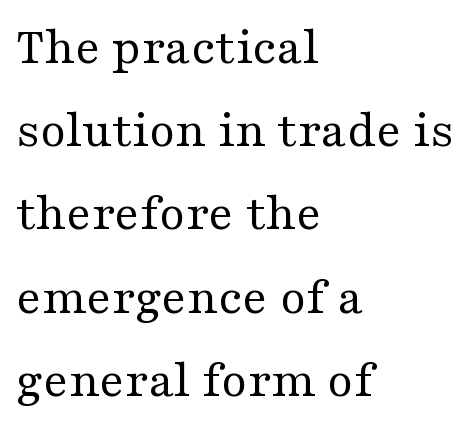
Varying glyph widths throughout — classic text-font behaviour. Line spacing here is normal. Inter-character spacing is left at the font's built-in metrics. Look at the bottom of the vertical strokes: they flare into serifs here. Ordinary non-slanted type is in use. Decoration check: the copy has no underline.
